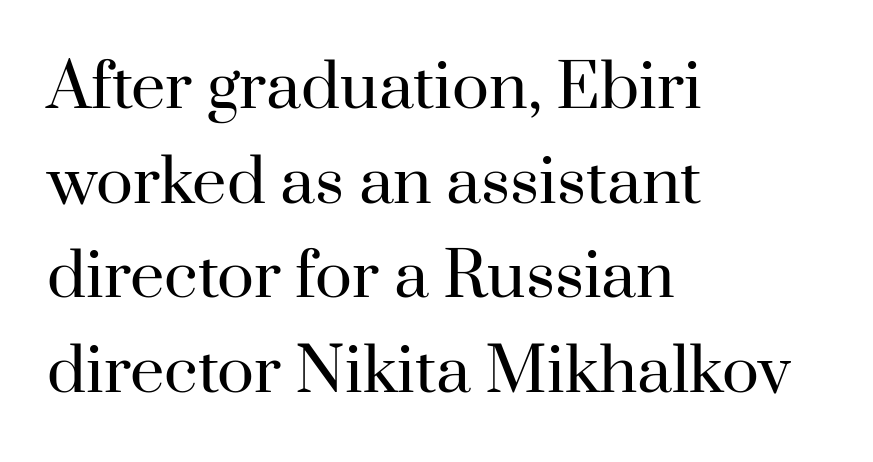
Q: Is the text bold? A: No.
Q: Is the text italic (slanted)? A: No, it is upright.
Q: Is the typeface a serif or a sans-serif typeface? A: Serif.
Q: Is the text underlined? A: No.
Q: How is the paragraph aligned? A: Left-aligned.
Q: Is the spacing between letters normal or unusually wide? A: Normal.
Q: Is the spacing between lines tight, normal or loose? A: Normal.
Q: Width (condensed, normal, or wide)? A: Normal.
Q: Stroke contrast? A: High.
Q: x-height? A: Small.
Q: Monospaced? A: No.
